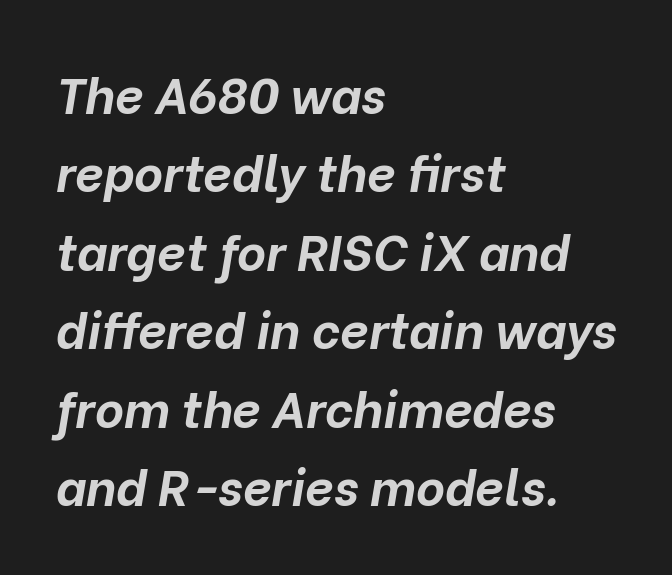
The image shows 50 px bold type, italic (leaning right); set left-aligned, normal line spacing (1.57x), normal letter spacing, not underlined; low stroke contrast and a medium x-height.
